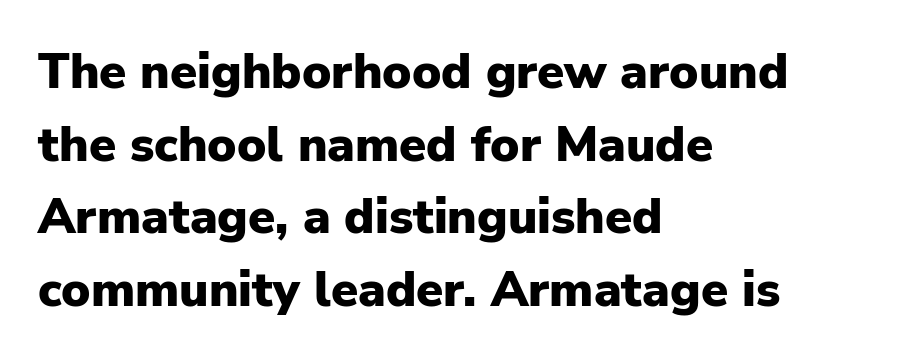
Words appear dense and cohesive because spacing is normal. The typesetter chose a ragged-right arrangement here. Nope, not italic — everything's standing straight. Note the varied advance widths — an 'i' is clearly narrower than an 'm'. A typesetter would label this face a sans.
